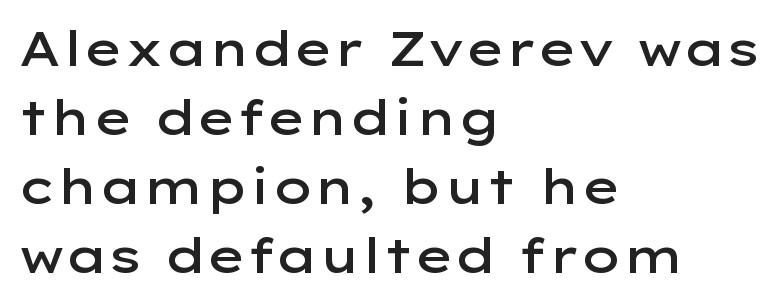
{"serif": "no", "italic": "no", "bold": "semi", "weight": "semibold", "width": "wide", "stroke_contrast": "low", "x_height": "medium", "monospaced": "no", "underline": "no", "align": "left", "line_spacing": "normal", "line_spacing_ratio": 1.44, "letter_spacing": "normal", "letter_spacing_em": 0.0, "glyph_px": 48}
